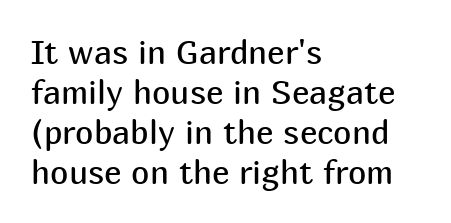
The image shows 33 px regular-weight sans-serif type, upright; set left-aligned, line spacing 1.21x, normal letter spacing, not underlined; medium stroke contrast and a medium x-height.
